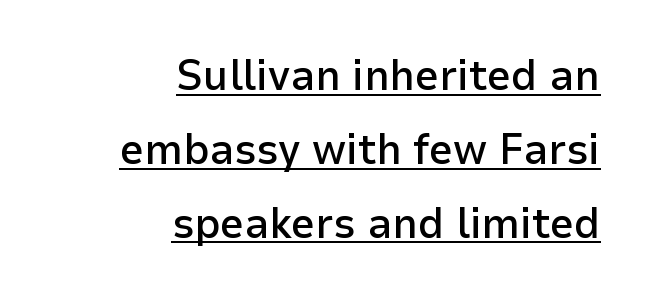
Q: Is the text bold? A: Semi-bold.
Q: Is the text italic (slanted)? A: No, it is upright.
Q: Is the typeface a serif or a sans-serif typeface? A: Sans-serif.
Q: Is the text underlined? A: Yes.
Q: How is the paragraph aligned? A: Right-aligned.
Q: Is the spacing between letters normal or unusually wide? A: Normal.
Q: Width (condensed, normal, or wide)? A: Normal.
Q: Stroke contrast? A: Low.
Q: x-height? A: Medium.
Q: Monospaced? A: No.
